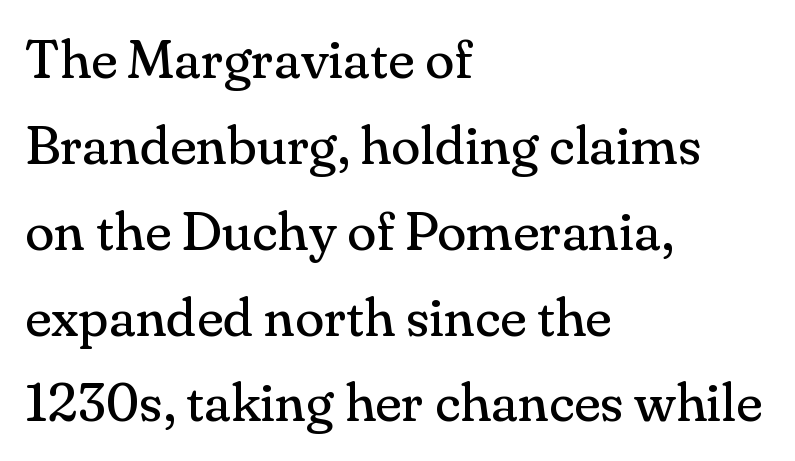
The letters look calm and open, with moderate or lighter stems. You can tell it's not italic because the verticals are truly vertical. What kind of face is this? One with serifs. You could not count columns in this text — the font is proportionally spaced.
